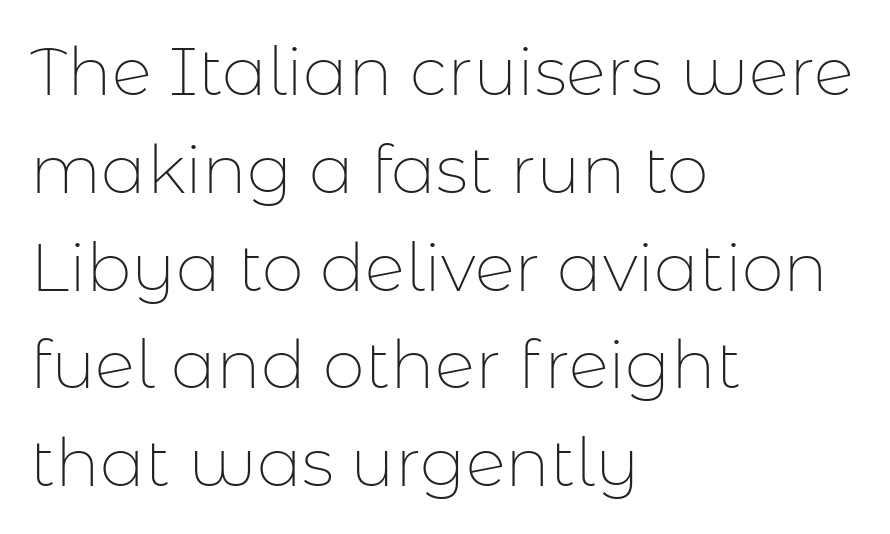
The image shows 67 px thin sans-serif type, upright; set left-aligned, normal line spacing (1.46x), normal letter spacing, not underlined; low stroke contrast and a medium x-height.
